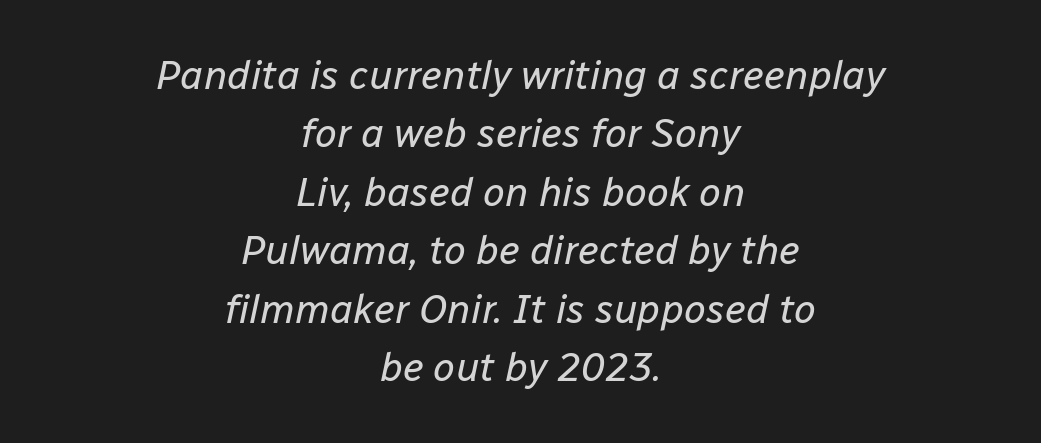
The image shows 40 px regular-weight type, italic (leaning right); set centered, normal line spacing (1.46x), normal letter spacing, not underlined; low stroke contrast and a medium x-height.
